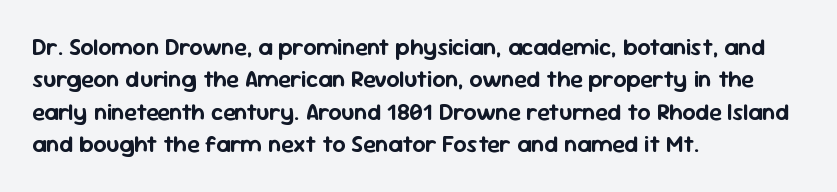
The image shows 23 px text type, upright; set left-aligned, normal line spacing (1.41x), normal letter spacing, not underlined.
